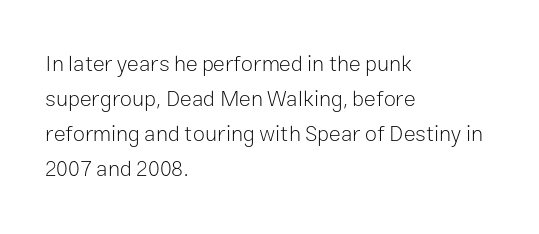
Q: Is the text bold? A: No.
Q: Is the text italic (slanted)? A: No, it is upright.
Q: Is the text underlined? A: No.
Q: How is the paragraph aligned? A: Left-aligned.
Q: Is the spacing between letters normal or unusually wide? A: Normal.
Q: Is the spacing between lines tight, normal or loose? A: Normal.
